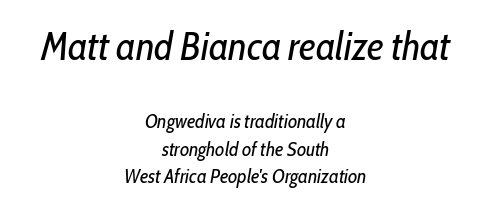
{"italic": "yes", "lean": "right", "slant_degrees": 10, "bold": "no", "weight": "regular", "width": "condensed", "stroke_contrast": "low", "x_height": "medium", "monospaced": "no", "underline": "no", "align": "center", "line_spacing": "normal", "line_spacing_ratio": 1.38, "letter_spacing": "normal", "letter_spacing_em": 0.0, "larger_block": "first", "size_ratio": 2.0, "glyph_px": 40}
